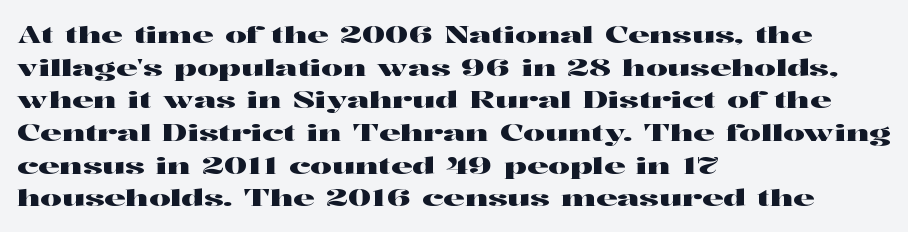
The image shows 24 px text type, upright; set left-aligned, normal line spacing (1.36x), normal letter spacing, not underlined.
